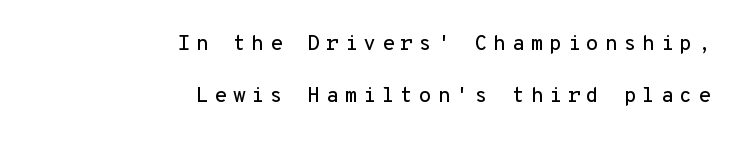
Q: Is the text italic (slanted)? A: No, it is upright.
Q: Is the text underlined? A: No.
Q: How is the paragraph aligned? A: Right-aligned.
Q: Is the spacing between letters normal or unusually wide? A: Unusually wide.
Q: Is the spacing between lines tight, normal or loose? A: Loose.
